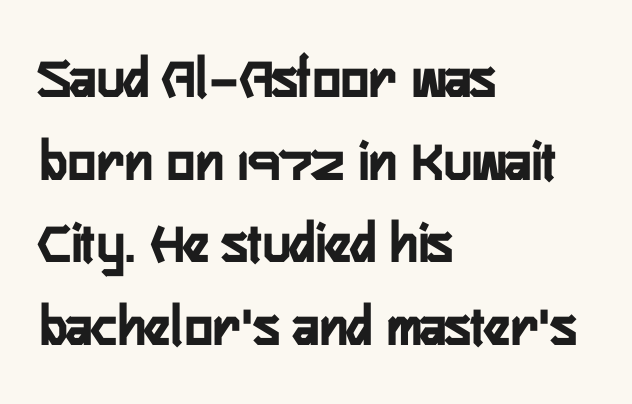
The image shows 59 px condensed sans-serif type, upright; set left-aligned, normal line spacing (1.4x), normal letter spacing, not underlined; low stroke contrast and a medium x-height.
